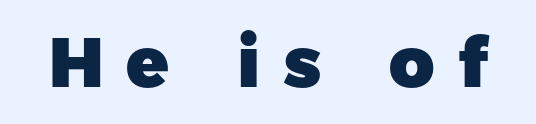
{"serif": "no", "italic": "no", "bold": "yes", "weight": "heavy", "width": "normal", "stroke_contrast": "low", "x_height": "medium", "monospaced": "no", "underline": "no", "letter_spacing": "wide", "letter_spacing_em": 0.33, "glyph_px": 70}
